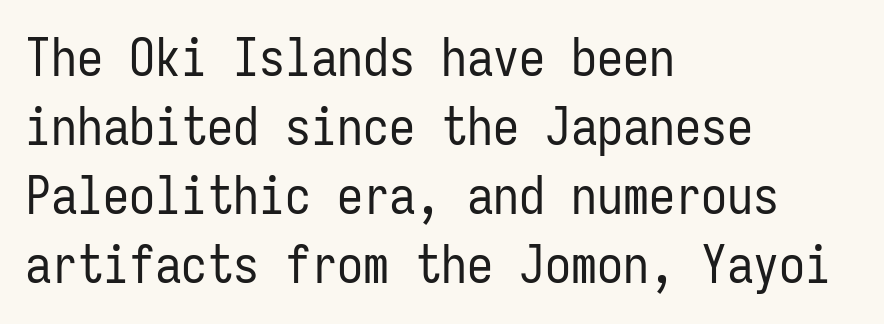
The image shows 52 px regular-weight, condensed sans-serif type, upright, monospaced; set left-aligned, normal line spacing (1.33x), normal letter spacing, not underlined; low stroke contrast and a medium x-height.
